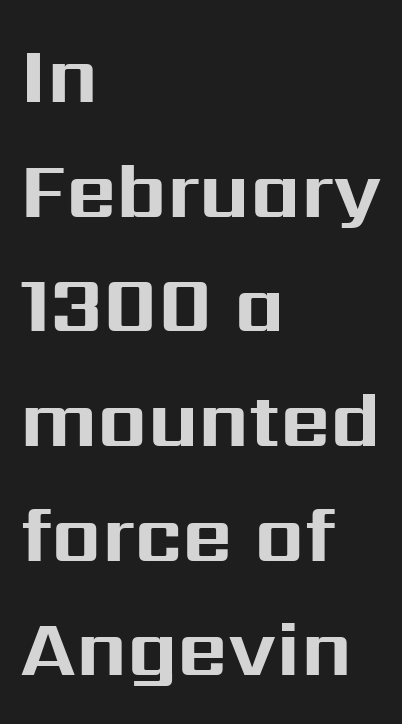
{"serif": "no", "italic": "no", "bold": "yes", "weight": "bold", "width": "normal", "stroke_contrast": "medium", "x_height": "medium", "monospaced": "no", "underline": "no", "align": "left", "line_spacing": "normal", "line_spacing_ratio": 1.47, "letter_spacing": "normal", "letter_spacing_em": 0.0, "glyph_px": 78}
